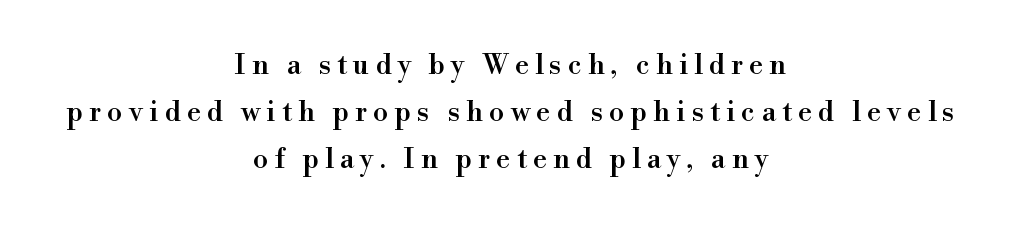
The image shows 28 px serif type, upright; set centered, normal line spacing (1.67x), unusually wide letter spacing (+0.22 em), not underlined; high stroke contrast and a small x-height.
